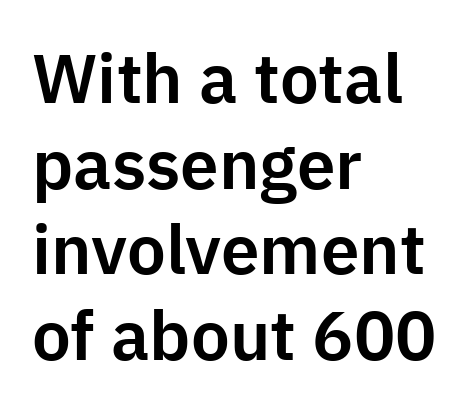
Spacing verdict: proportional, widths tailored to each character. The font family rendered here belongs to the sans-serif group. Leftover space on each line is placed entirely after the last word. Each word holds together tightly as a unit, with standard inter-letter gaps. No word sits above an underline. Notice how the stems are strictly vertical — no italics here.
